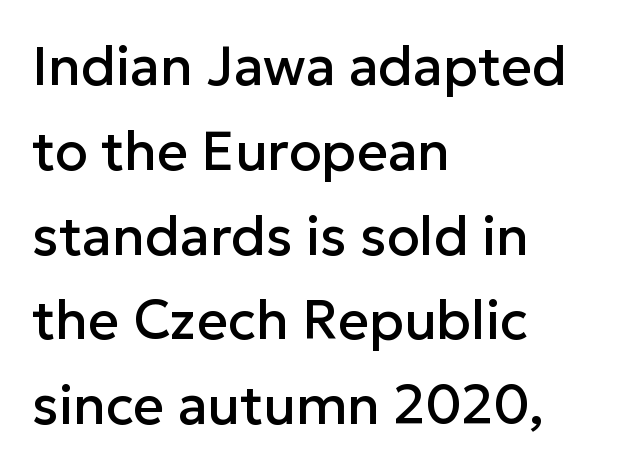
Q: Is the text italic (slanted)? A: No, it is upright.
Q: Is the typeface a serif or a sans-serif typeface? A: Sans-serif.
Q: Is the text underlined? A: No.
Q: How is the paragraph aligned? A: Left-aligned.
Q: Is the spacing between letters normal or unusually wide? A: Normal.
Q: Is the spacing between lines tight, normal or loose? A: Normal.
Q: Width (condensed, normal, or wide)? A: Normal.
Q: Stroke contrast? A: Low.
Q: x-height? A: Medium.
Q: Monospaced? A: No.
